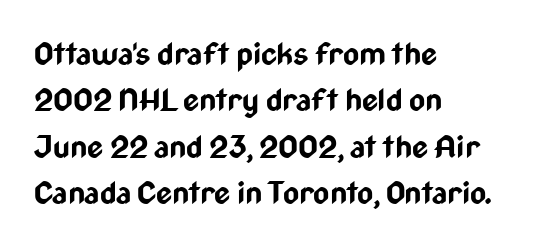
{"serif": "no", "italic": "no", "bold": "yes", "weight": "bold", "width": "condensed", "stroke_contrast": "low", "x_height": "medium", "monospaced": "no", "underline": "no", "align": "left", "line_spacing": "normal", "line_spacing_ratio": 1.5, "letter_spacing": "normal", "letter_spacing_em": 0.0, "glyph_px": 31}
